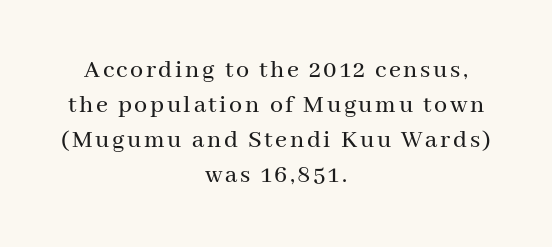
The image shows 26 px text type, upright; set centered, normal line spacing (1.35x), not underlined.
